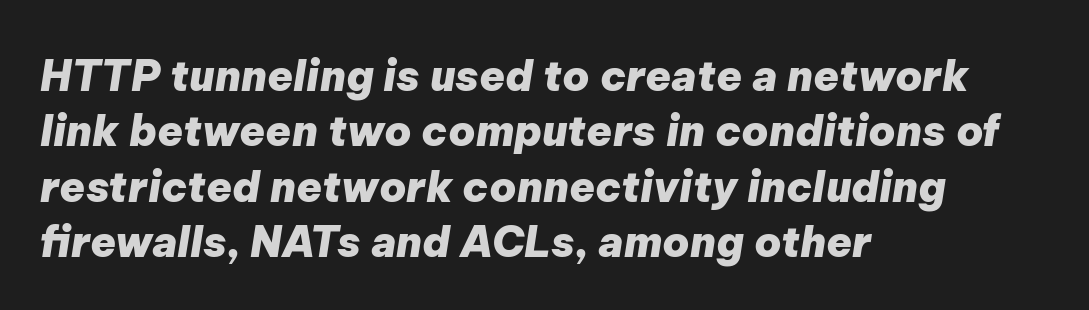
Q: Is the text bold? A: Yes.
Q: Is the text italic (slanted)? A: Yes, it leans right by about 9 degrees.
Q: Is the text underlined? A: No.
Q: How is the paragraph aligned? A: Left-aligned.
Q: Is the spacing between letters normal or unusually wide? A: Normal.
Q: Is the spacing between lines tight, normal or loose? A: Normal.
Q: Width (condensed, normal, or wide)? A: Normal.
Q: Stroke contrast? A: Low.
Q: x-height? A: Medium.
Q: Monospaced? A: No.
